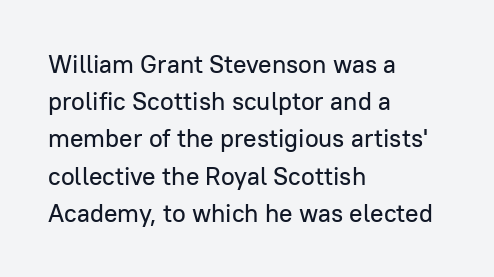
Designer's note — italics off, roman on. Compared with typical paragraphs, the rows here are spaced about the same. No word sits above an underline. Left-aligned paragraph, ragged on the right. This sample uses plain, unmodified letter spacing.
